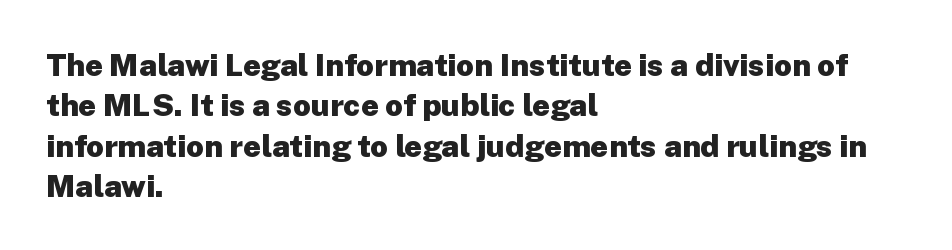
This block has exactly the height ordinary leading produces. Nothing unusual about the tracking: characters are spaced as the font intends. Unmarked baselines from the first word to the last. A sans-serif font was chosen for this passage. The passage is arranged the way most books set body copy — flush left. Think of a printed novel: that variable character pitch is what you see here.
